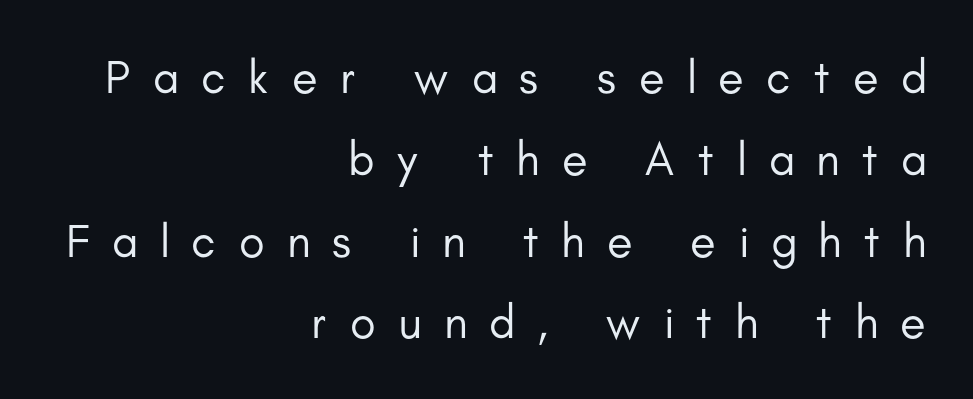
Stem width sits at or under what a default text font uses. Does the copy run flush right? Yes — the right margin is perfectly even. Unlike italic type, these characters show no tilt at all. Underline: absent. There is plenty of visible air inserted between adjacent glyphs. Are there feet on the stems? There aren't — it's a sans.
